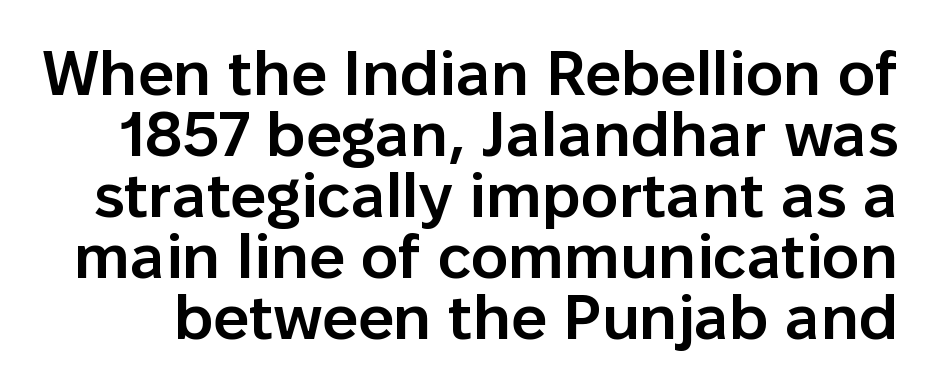
The image shows 63 px semibold sans-serif type, upright; set tight line spacing (0.97x), normal letter spacing, not underlined; low stroke contrast and a medium x-height.
